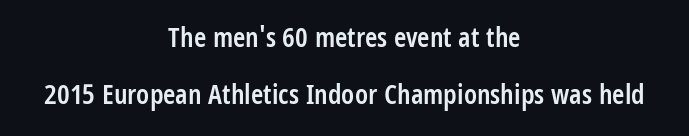
Q: Is the text bold? A: Semi-bold.
Q: Is the text italic (slanted)? A: No, it is upright.
Q: Is the typeface a serif or a sans-serif typeface? A: Sans-serif.
Q: Is the text underlined? A: No.
Q: How is the paragraph aligned? A: Centered.
Q: Is the spacing between letters normal or unusually wide? A: Normal.
Q: Is the spacing between lines tight, normal or loose? A: Loose.
Q: Width (condensed, normal, or wide)? A: Condensed.
Q: Stroke contrast? A: Low.
Q: x-height? A: Large.
Q: Monospaced? A: No.
